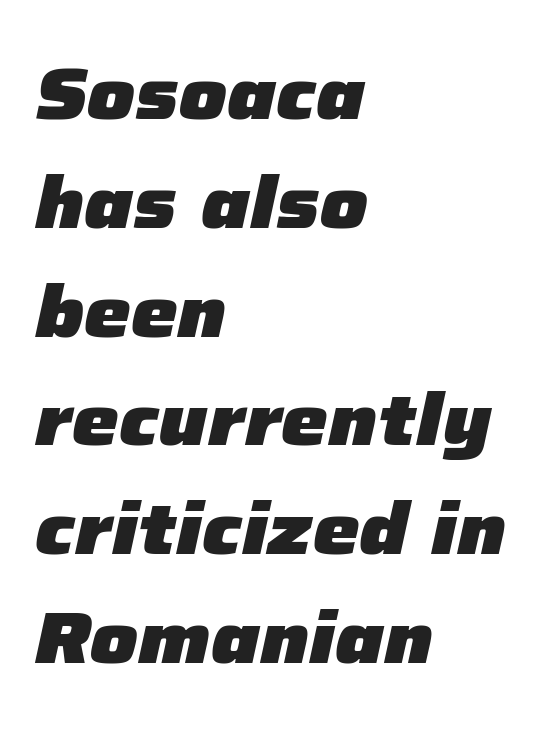
Each word holds together tightly as a unit, with standard inter-letter gaps. The block of text has a typical density, with ordinary space between rows. Note the varied advance widths — an 'i' is clearly narrower than an 'm'. The rendering uses a bold face; every stroke is thick and dark. Decoration check: the copy has no underline.
